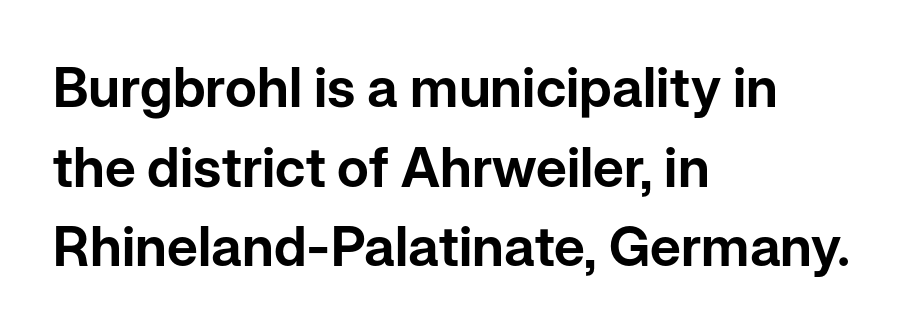
The image shows 55 px sans-serif type, upright; set left-aligned, normal line spacing (1.45x), normal letter spacing, not underlined; low stroke contrast and a medium x-height.
